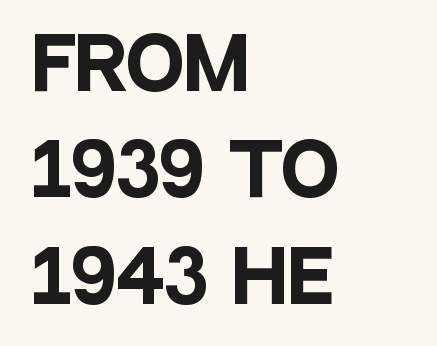
{"serif": "no", "italic": "no", "bold": "yes", "weight": "heavy", "width": "condensed", "stroke_contrast": "low", "x_height": "large", "monospaced": "no", "underline": "no", "align": "left", "line_spacing": "normal", "line_spacing_ratio": 1.52, "letter_spacing": "normal", "letter_spacing_em": 0.0, "glyph_px": 70}
